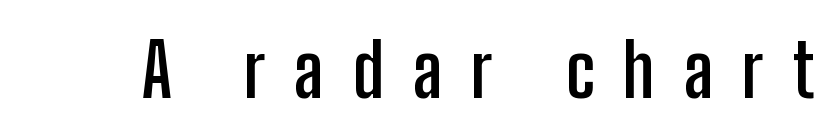
{"serif": "no", "italic": "no", "bold": "yes", "weight": "semibold", "width": "condensed", "stroke_contrast": "low", "x_height": "medium", "monospaced": "no", "underline": "no", "letter_spacing": "wide", "letter_spacing_em": 0.39, "glyph_px": 73}
